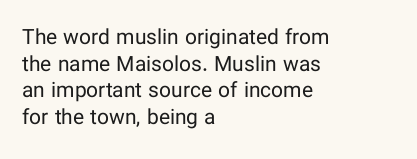
{"italic": "no", "bold": "no", "underline": "no", "align": "left", "line_spacing": "normal", "line_spacing_ratio": 1.27, "letter_spacing": "normal", "letter_spacing_em": 0.0, "glyph_px": 21}
